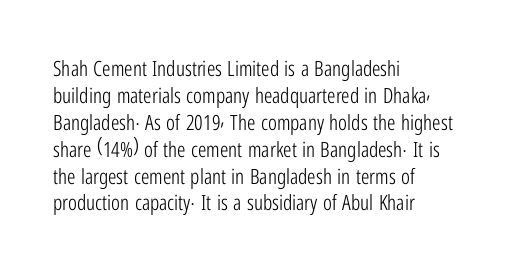
{"italic": "no", "bold": "no", "underline": "no", "align": "left", "line_spacing": "normal", "line_spacing_ratio": 1.28, "letter_spacing": "normal", "letter_spacing_em": 0.0, "glyph_px": 21}
